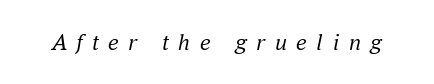
The image shows 24 px text type, italic (leaning right); set unusually wide letter spacing (+0.39 em), not underlined.
